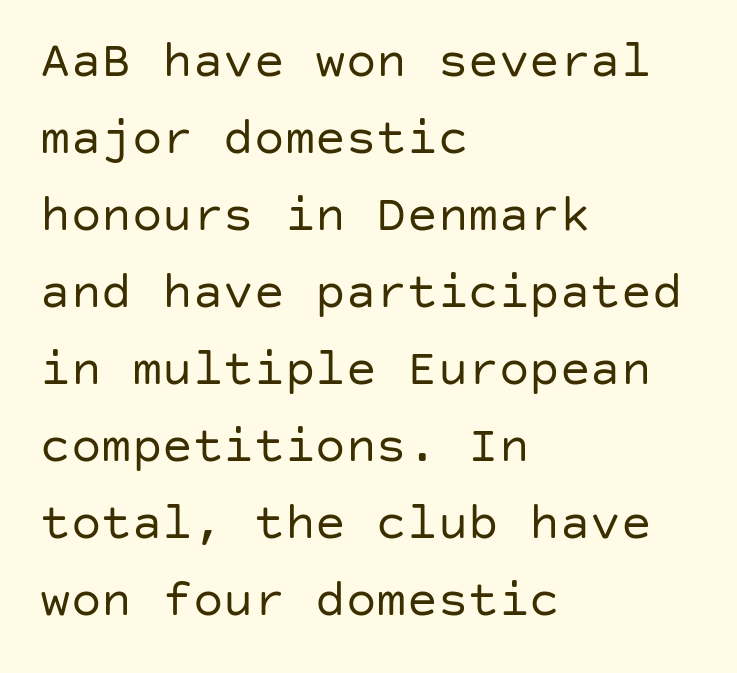
The specimen omits any rule beneath the text block's lines. Caption: standard tracking, unaltered. The line-height multiplier appears to be the usual default. This sample uses a sans-serif face. The passage shown is not bold in any degree.
